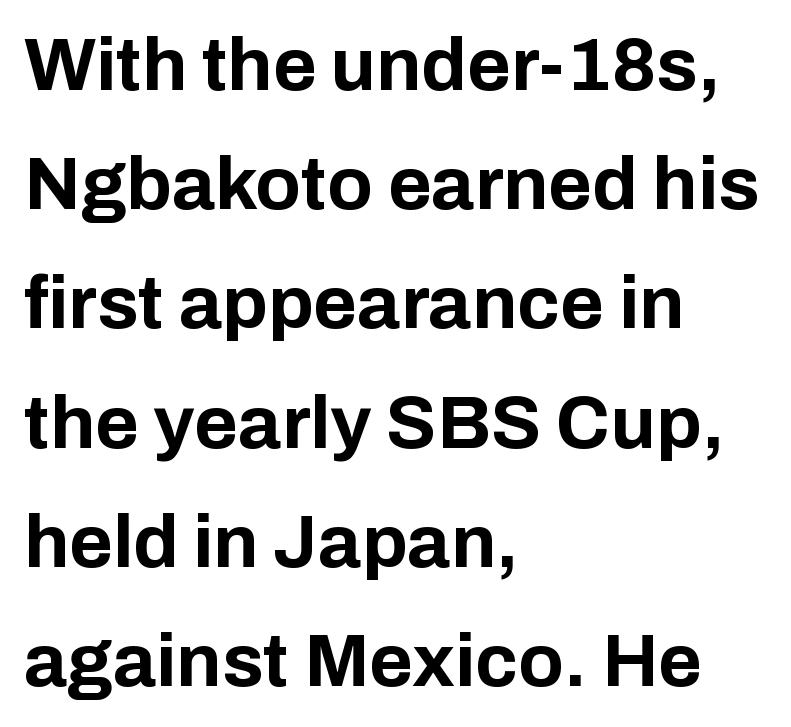
Q: Is the text bold? A: Yes.
Q: Is the text italic (slanted)? A: No, it is upright.
Q: Is the typeface a serif or a sans-serif typeface? A: Sans-serif.
Q: Is the text underlined? A: No.
Q: How is the paragraph aligned? A: Left-aligned.
Q: Is the spacing between letters normal or unusually wide? A: Normal.
Q: Is the spacing between lines tight, normal or loose? A: Normal.
Q: Width (condensed, normal, or wide)? A: Normal.
Q: Stroke contrast? A: Low.
Q: x-height? A: Medium.
Q: Monospaced? A: No.
